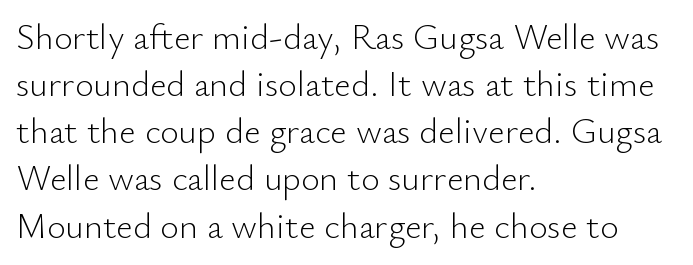
The image shows 36 px light sans-serif type, upright; set left-aligned, normal line spacing (1.31x), normal letter spacing, not underlined; low stroke contrast and a small x-height.
